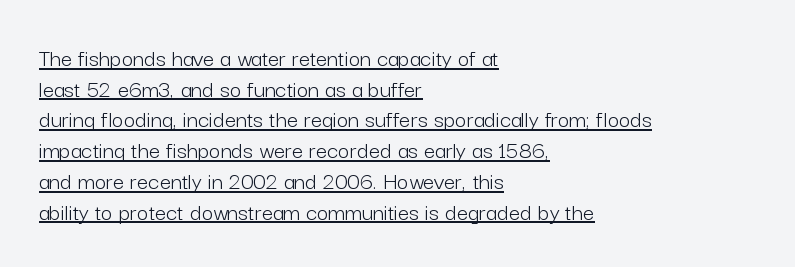
Q: Is the text bold? A: No.
Q: Is the text italic (slanted)? A: No, it is upright.
Q: Is the text underlined? A: Yes.
Q: How is the paragraph aligned? A: Left-aligned.
Q: Is the spacing between letters normal or unusually wide? A: Normal.
